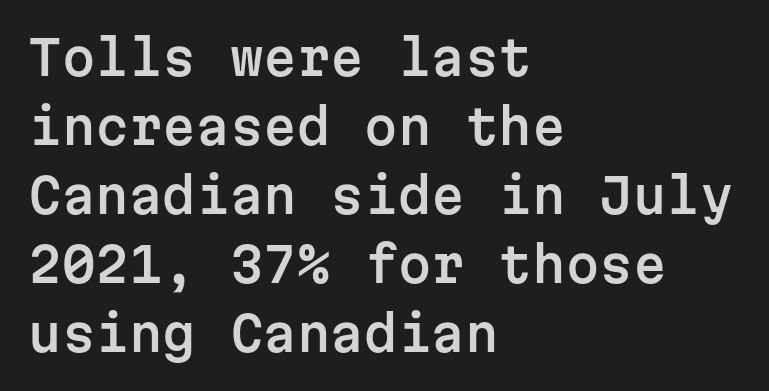
The image shows 48 px sans-serif type, upright, monospaced; set left-aligned, normal line spacing (1.44x), normal letter spacing, not underlined; low stroke contrast and a medium x-height.
